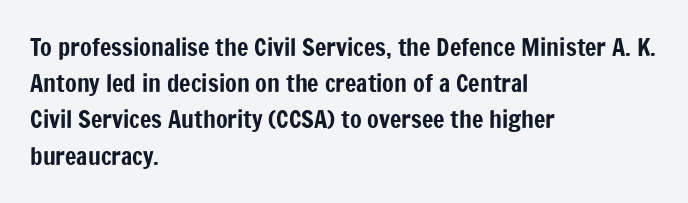
Q: Is the text italic (slanted)? A: No, it is upright.
Q: Is the text underlined? A: No.
Q: How is the paragraph aligned? A: Left-aligned.
Q: Is the spacing between letters normal or unusually wide? A: Normal.
Q: Is the spacing between lines tight, normal or loose? A: Normal.
